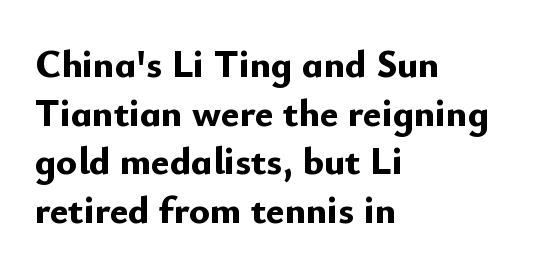
{"serif": "no", "italic": "no", "bold": "yes", "weight": "bold", "width": "normal", "stroke_contrast": "low", "x_height": "small", "monospaced": "no", "underline": "no", "align": "left", "line_spacing": "normal", "line_spacing_ratio": 1.25, "letter_spacing": "normal", "letter_spacing_em": 0.0, "glyph_px": 39}
